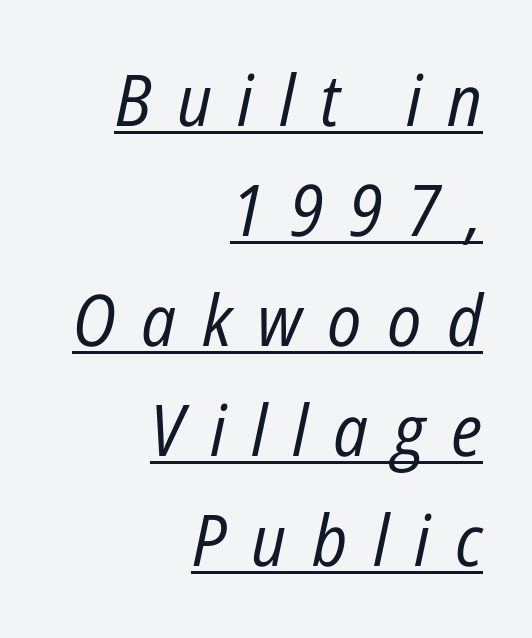
Italic: yes, the glyphs are oblique. Honestly, the letter spacing is so wide it's the main thing you notice. The letterforms sit at book weight or below. You could not count columns in this text — the font is proportionally spaced. You can see a thin bar hugging the bottom of the glyphs. Horizontal alignment here is rightward, an uncommon choice for prose.
